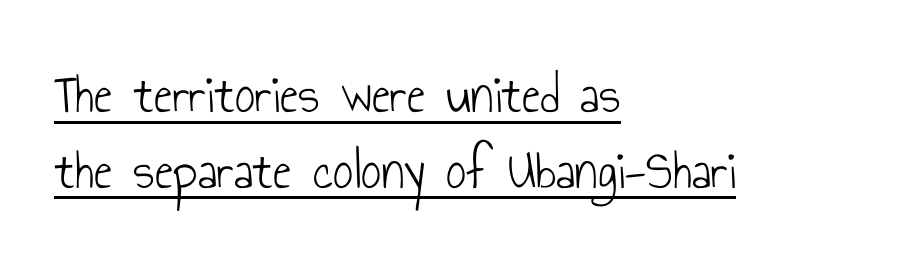
{"serif": "no", "italic": "no", "bold": "no", "weight": "light", "width": "condensed", "stroke_contrast": "low", "x_height": "small", "monospaced": "no", "underline": "yes", "align": "left", "line_spacing": "normal", "line_spacing_ratio": 1.35, "letter_spacing": "normal", "letter_spacing_em": 0.0, "glyph_px": 56}
